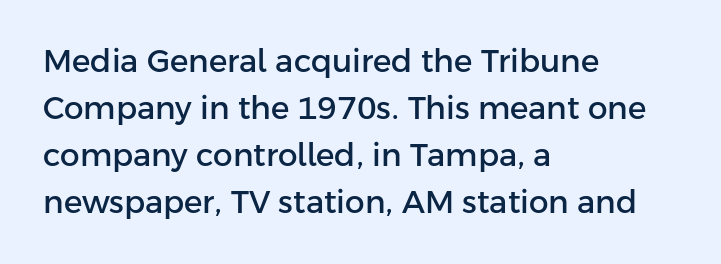
Q: Is the text italic (slanted)? A: No, it is upright.
Q: Is the typeface a serif or a sans-serif typeface? A: Sans-serif.
Q: Is the text underlined? A: No.
Q: How is the paragraph aligned? A: Left-aligned.
Q: Is the spacing between letters normal or unusually wide? A: Normal.
Q: Is the spacing between lines tight, normal or loose? A: Normal.
Q: Width (condensed, normal, or wide)? A: Normal.
Q: Stroke contrast? A: Low.
Q: x-height? A: Medium.
Q: Monospaced? A: No.
